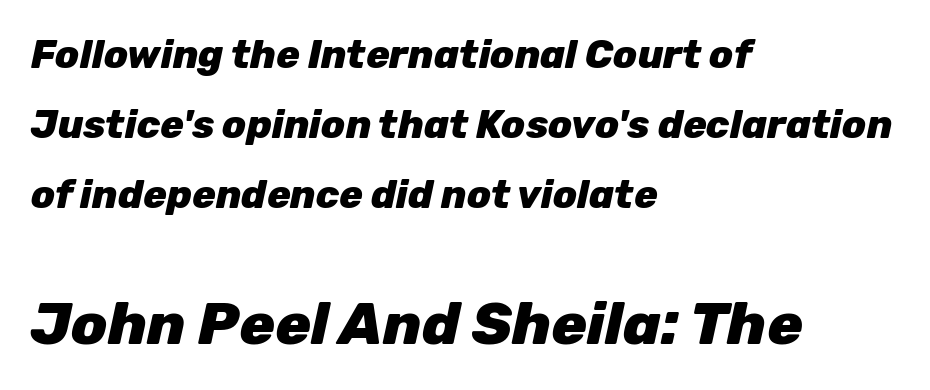
Q: Is the text bold? A: Yes.
Q: Is the text italic (slanted)? A: Yes, it leans right by about 12 degrees.
Q: Is the text underlined? A: No.
Q: How is the paragraph aligned? A: Left-aligned.
Q: Is the spacing between letters normal or unusually wide? A: Normal.
Q: Which block of text is set in a larger size, the first (top) or the second (bottom)? A: The second (bottom) one.
Q: Width (condensed, normal, or wide)? A: Normal.
Q: Stroke contrast? A: Low.
Q: x-height? A: Medium.
Q: Monospaced? A: No.
